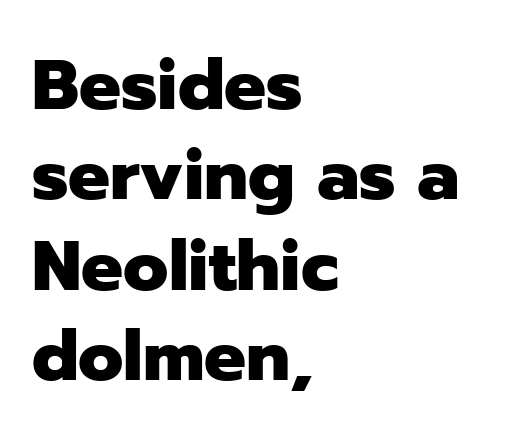
Q: Is the text bold? A: Yes.
Q: Is the text italic (slanted)? A: No, it is upright.
Q: Is the typeface a serif or a sans-serif typeface? A: Sans-serif.
Q: Is the text underlined? A: No.
Q: How is the paragraph aligned? A: Left-aligned.
Q: Is the spacing between letters normal or unusually wide? A: Normal.
Q: Is the spacing between lines tight, normal or loose? A: Normal.
Q: Width (condensed, normal, or wide)? A: Normal.
Q: Stroke contrast? A: Low.
Q: x-height? A: Medium.
Q: Monospaced? A: No.
